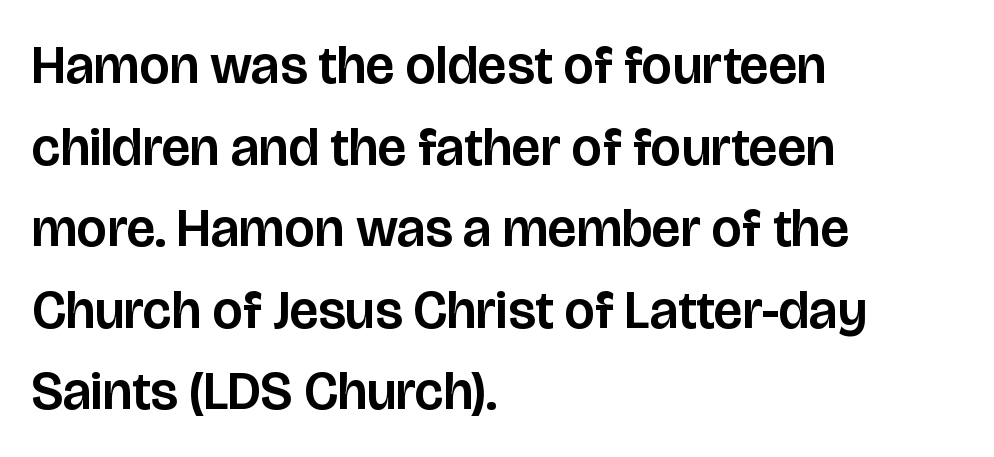
{"serif": "no", "italic": "no", "width": "normal", "stroke_contrast": "low", "x_height": "large", "monospaced": "no", "underline": "no", "align": "left", "line_spacing": "normal", "line_spacing_ratio": 1.51, "letter_spacing": "normal", "letter_spacing_em": 0.0, "glyph_px": 54}
